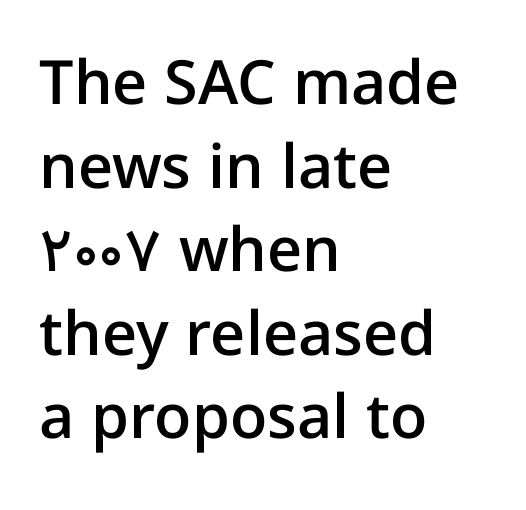
{"serif": "no", "italic": "no", "bold": "semi", "weight": "semibold", "width": "normal", "stroke_contrast": "low", "x_height": "medium", "monospaced": "no", "underline": "no", "align": "left", "line_spacing": "normal", "line_spacing_ratio": 1.37, "letter_spacing": "normal", "letter_spacing_em": 0.0, "glyph_px": 61}
